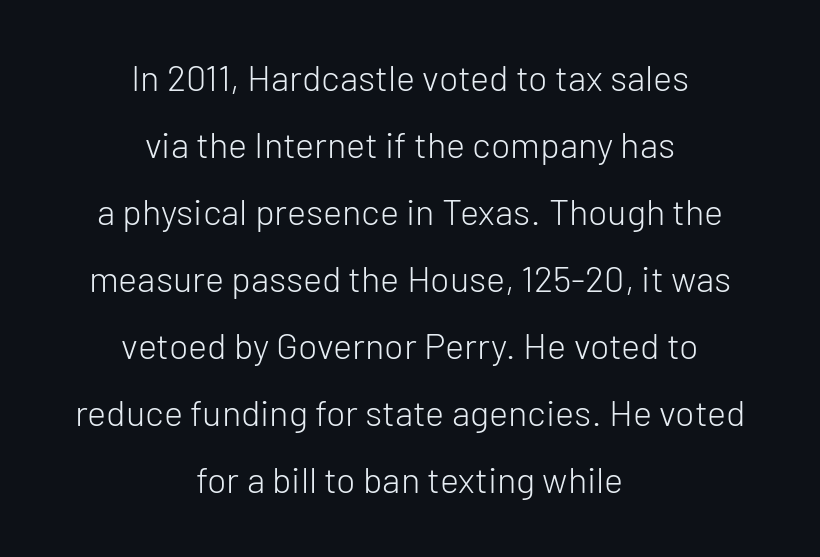
Q: Is the text bold? A: No.
Q: Is the text italic (slanted)? A: No, it is upright.
Q: Is the typeface a serif or a sans-serif typeface? A: Sans-serif.
Q: Is the text underlined? A: No.
Q: How is the paragraph aligned? A: Centered.
Q: Is the spacing between letters normal or unusually wide? A: Normal.
Q: Width (condensed, normal, or wide)? A: Normal.
Q: Stroke contrast? A: Low.
Q: x-height? A: Medium.
Q: Monospaced? A: No.
